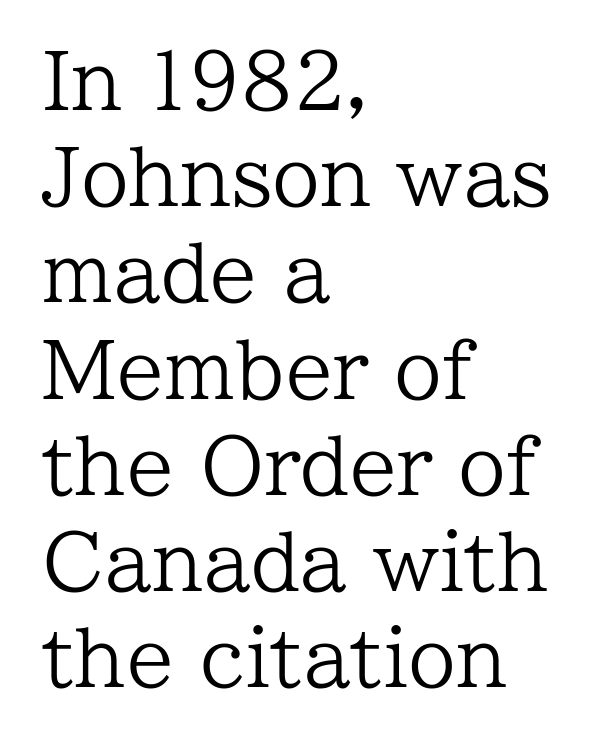
Q: Is the text bold? A: No.
Q: Is the text italic (slanted)? A: No, it is upright.
Q: Is the typeface a serif or a sans-serif typeface? A: Serif.
Q: Is the text underlined? A: No.
Q: How is the paragraph aligned? A: Left-aligned.
Q: Is the spacing between letters normal or unusually wide? A: Normal.
Q: Is the spacing between lines tight, normal or loose? A: Normal.
Q: Width (condensed, normal, or wide)? A: Normal.
Q: Stroke contrast? A: Low.
Q: x-height? A: Medium.
Q: Monospaced? A: No.
